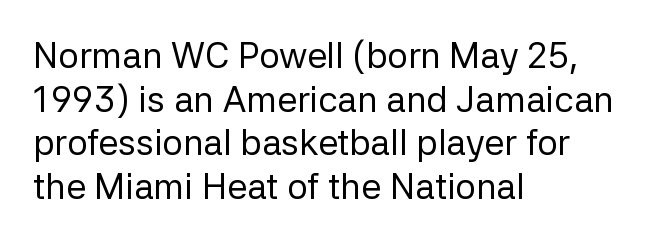
If you drew a line through each stem, it would be perfectly vertical. Regarding serifs, this sample does without them. Is this a heavy cut? Hardly; it is regular or lighter. No word sits above an underline.
